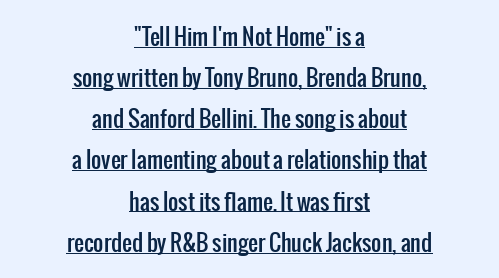
No italicization has been applied; the sample stays upright. Somebody hit Ctrl+U on this one — the words are underlined. There is no visible air inserted between adjacent glyphs. These lines are centered, leaving both edges ragged.
